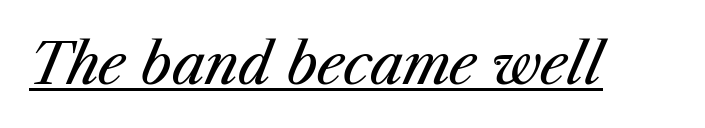
Q: Is the text bold? A: No.
Q: Is the text italic (slanted)? A: Yes, it leans right by about 23 degrees.
Q: Is the text underlined? A: Yes.
Q: Is the spacing between letters normal or unusually wide? A: Normal.
Q: Width (condensed, normal, or wide)? A: Normal.
Q: Stroke contrast? A: Medium.
Q: x-height? A: Medium.
Q: Monospaced? A: No.
